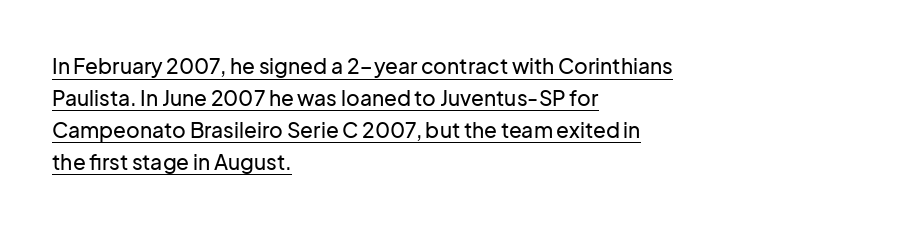
The image shows 21 px text type, upright; set left-aligned, normal line spacing (1.52x), normal letter spacing, underlined.
